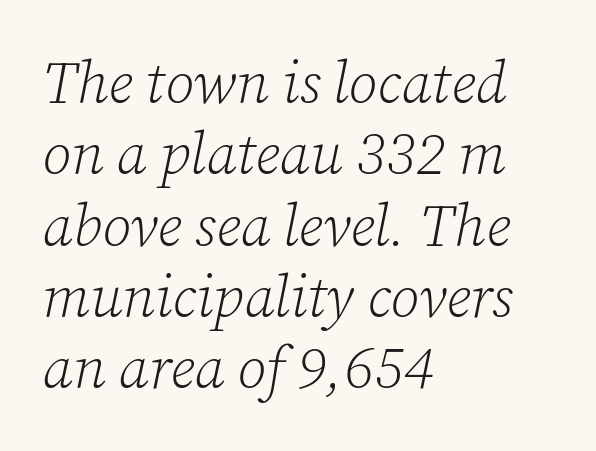
Casual observation: everything's shoved over to the left. No extra ink here — the face is not bold. The letters advance in unequal steps, a hallmark of proportional type. The face used here is seriffed, in the tradition of book romans.
